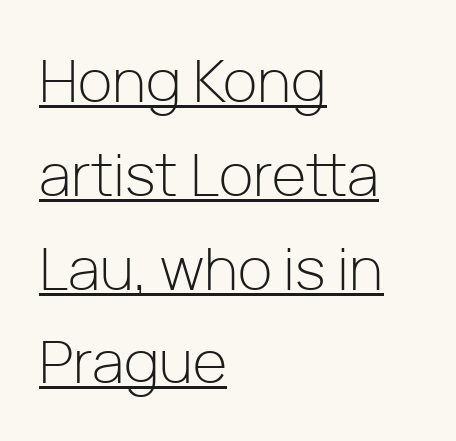
The typeface has the unassuming heft of standard copy or less. Do the letters lean? They stand straight. Compared with a centered layout, this one pins lines to the left instead. Tracking value appears to be zero — textbook default spacing.
